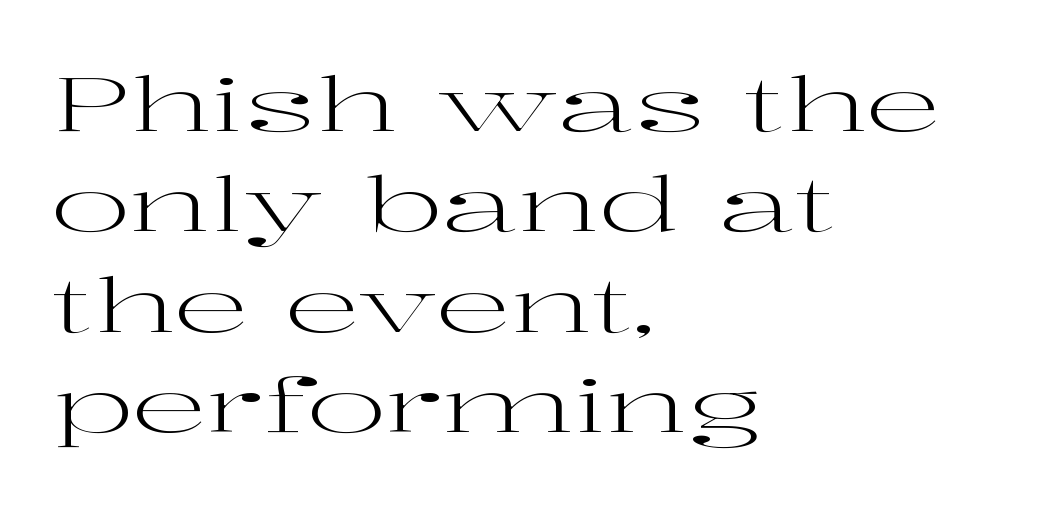
The image shows 75 px regular-weight, wide serif type, upright; set left-aligned, normal line spacing (1.34x), normal letter spacing, not underlined; high stroke contrast and a medium x-height.
